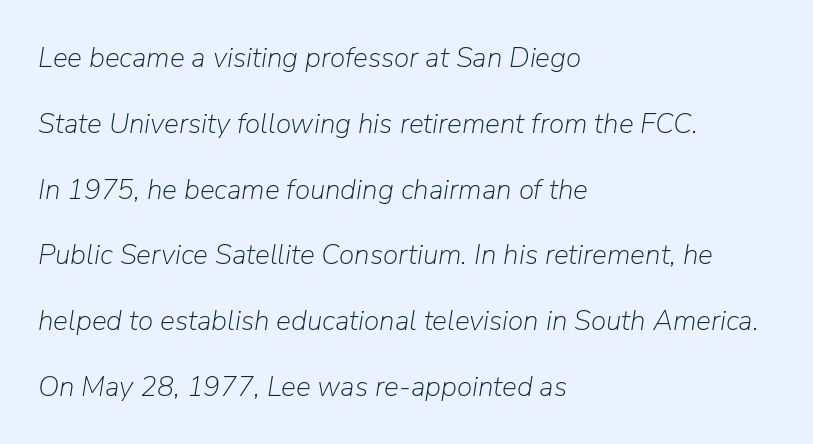
Q: Is the text bold? A: No.
Q: Is the text italic (slanted)? A: Yes, it leans right by about 9 degrees.
Q: Is the text underlined? A: No.
Q: How is the paragraph aligned? A: Left-aligned.
Q: Is the spacing between letters normal or unusually wide? A: Normal.
Q: Is the spacing between lines tight, normal or loose? A: Loose.
Q: Width (condensed, normal, or wide)? A: Normal.
Q: Stroke contrast? A: Low.
Q: x-height? A: Medium.
Q: Monospaced? A: No.
